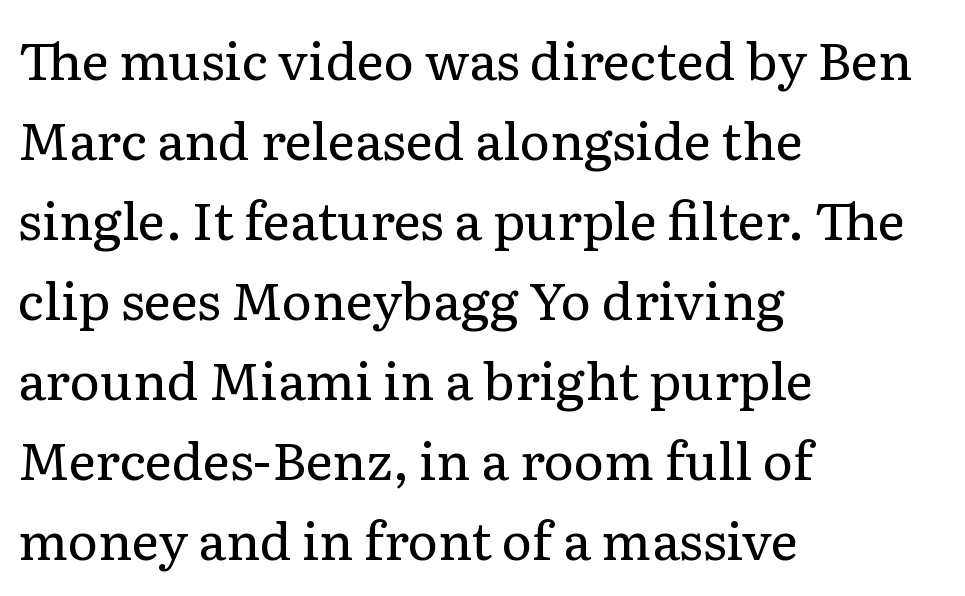
Q: Is the text bold? A: No.
Q: Is the text italic (slanted)? A: No, it is upright.
Q: Is the typeface a serif or a sans-serif typeface? A: Serif.
Q: Is the text underlined? A: No.
Q: How is the paragraph aligned? A: Left-aligned.
Q: Is the spacing between letters normal or unusually wide? A: Normal.
Q: Is the spacing between lines tight, normal or loose? A: Normal.
Q: Width (condensed, normal, or wide)? A: Normal.
Q: Stroke contrast? A: Low.
Q: x-height? A: Medium.
Q: Monospaced? A: No.
